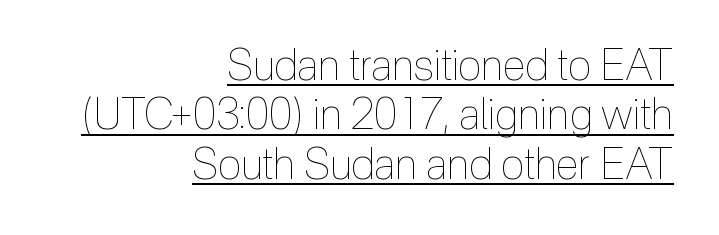
Q: Is the text bold? A: No.
Q: Is the text italic (slanted)? A: No, it is upright.
Q: Is the text underlined? A: Yes.
Q: How is the paragraph aligned? A: Right-aligned.
Q: Is the spacing between letters normal or unusually wide? A: Normal.
Q: Is the spacing between lines tight, normal or loose? A: Tight.
Q: Width (condensed, normal, or wide)? A: Condensed.
Q: x-height? A: Medium.
Q: Monospaced? A: No.
